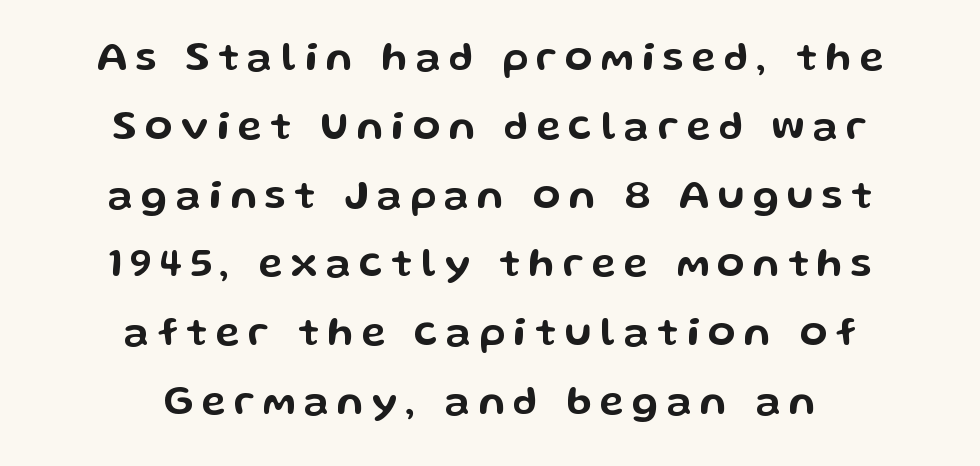
{"serif": "no", "italic": "no", "width": "wide", "stroke_contrast": "low", "x_height": "medium", "monospaced": "no", "underline": "no", "align": "center", "line_spacing_ratio": 1.72, "letter_spacing": "wide", "letter_spacing_em": 0.21, "glyph_px": 40}
